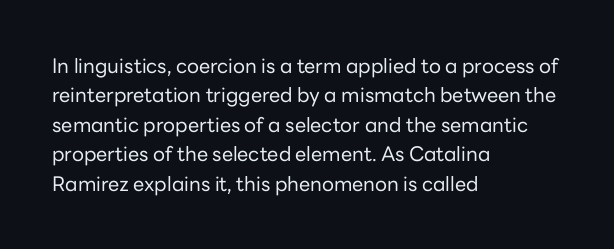
Look at the tracking — it's just the regular setting, nothing added. This sample keeps an unexceptional amount of space between lines. A typesetter would mark this as roman, not italic. Each row of text sits above clean, open space. Ink coverage per letter is moderate at most. This rendering uses left alignment, leaving the right contour irregular.
